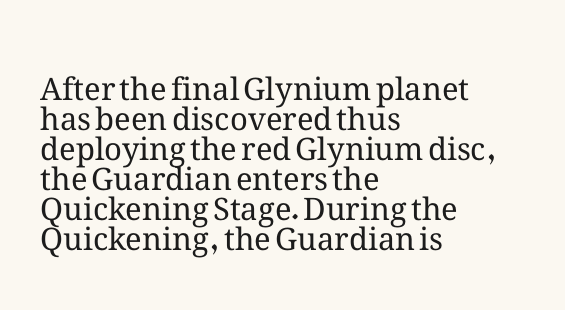
{"italic": "no", "bold": "no", "weight": "regular", "width": "normal", "stroke_contrast": "medium", "x_height": "medium", "monospaced": "no", "underline": "no", "align": "left", "line_spacing": "tight", "line_spacing_ratio": 0.97, "letter_spacing": "normal", "letter_spacing_em": 0.0, "glyph_px": 31}
